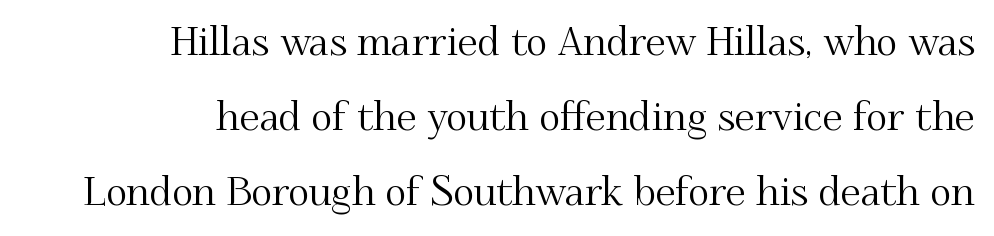
The image shows 40 px serif type, upright; set right-aligned, line spacing 1.88x, normal letter spacing, not underlined; medium stroke contrast and a small x-height.
